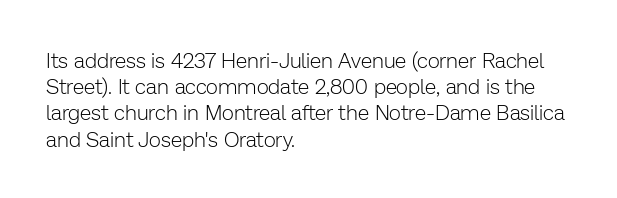
Does extra space separate the letters? No, they use regular spacing. Layout note: lines flush left. The area under the type is left untouched. This reads as an unemphasized weight, regular at the heaviest. This is roman type, the default non-slanted kind. Vertical spacing — default.
